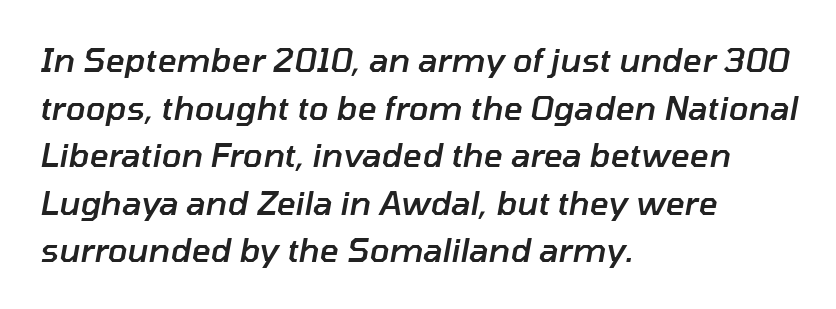
Q: Is the text bold? A: Semi-bold.
Q: Is the text italic (slanted)? A: Yes, it leans right by about 10 degrees.
Q: Is the text underlined? A: No.
Q: How is the paragraph aligned? A: Left-aligned.
Q: Is the spacing between letters normal or unusually wide? A: Normal.
Q: Is the spacing between lines tight, normal or loose? A: Normal.
Q: Width (condensed, normal, or wide)? A: Normal.
Q: Stroke contrast? A: Low.
Q: x-height? A: Medium.
Q: Monospaced? A: No.
